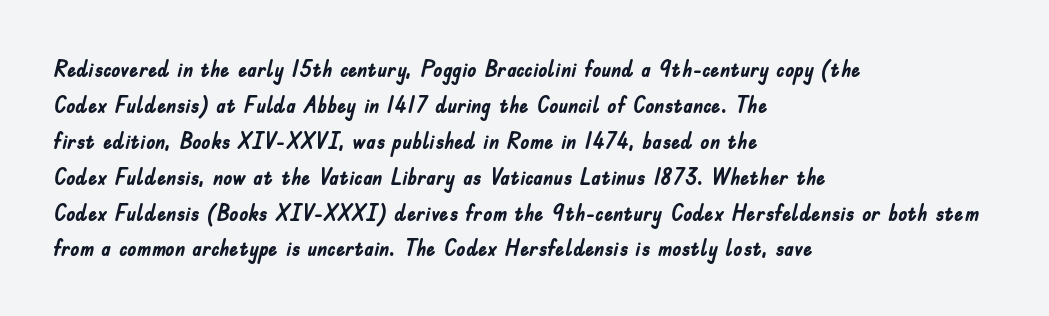
{"bold": "yes", "underline": "no", "align": "left", "line_spacing": "normal", "line_spacing_ratio": 1.56, "letter_spacing": "normal", "letter_spacing_em": 0.0, "glyph_px": 23}
